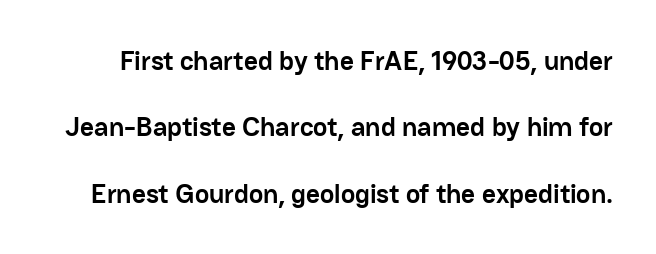
The image shows 27 px bold type, upright; set loose line spacing (2.46x), normal letter spacing, not underlined.
